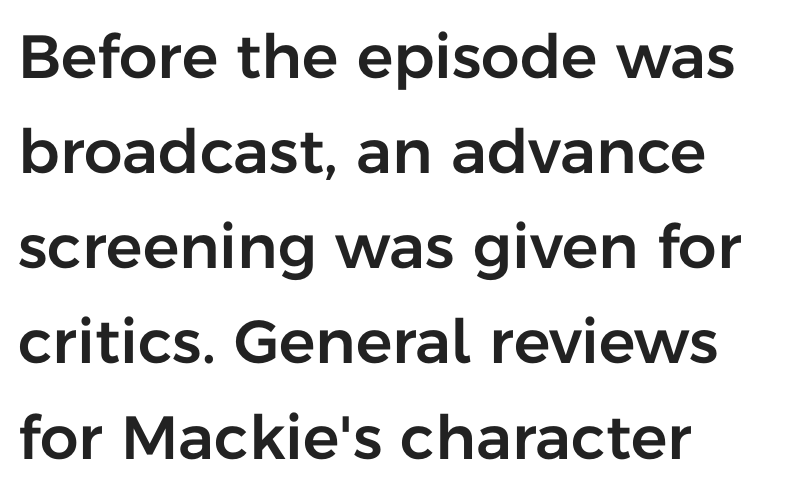
Glance below the letters and you will spot only blank space. The letters advance in unequal steps, a hallmark of proportional type. Regarding leading, the lines here are spaced in the standard way. This rendering uses left alignment, leaving the right contour irregular.
